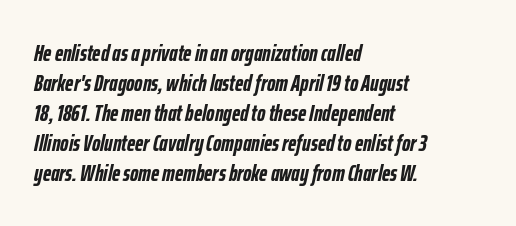
Leading matches the norm, producing a regular column. These lines were composed using italics. This rendering uses left alignment, leaving the right contour irregular. Students, note that the glyphs here touch the page at normal intervals. The gap between lines stays unmarked. These words are printed bold, with thick strokes throughout.
